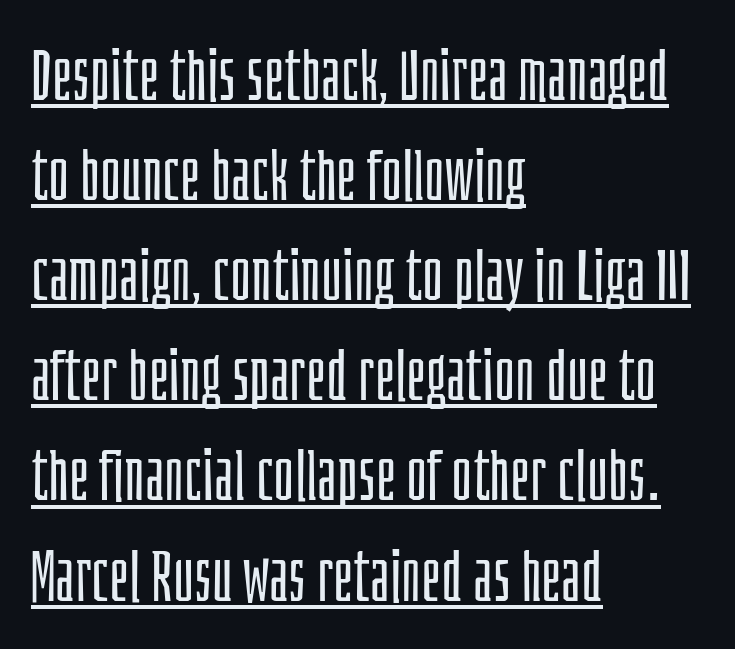
The image shows 71 px light, condensed sans-serif type, upright; set left-aligned, normal line spacing (1.41x), normal letter spacing, underlined; low stroke contrast and a large x-height.
